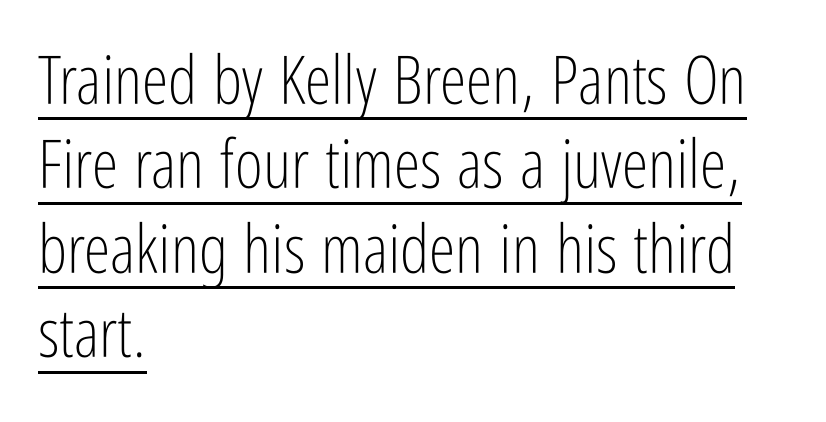
The image shows 67 px light, condensed sans-serif type, upright; set left-aligned, normal line spacing (1.26x), normal letter spacing, underlined; low stroke contrast and a medium x-height.
